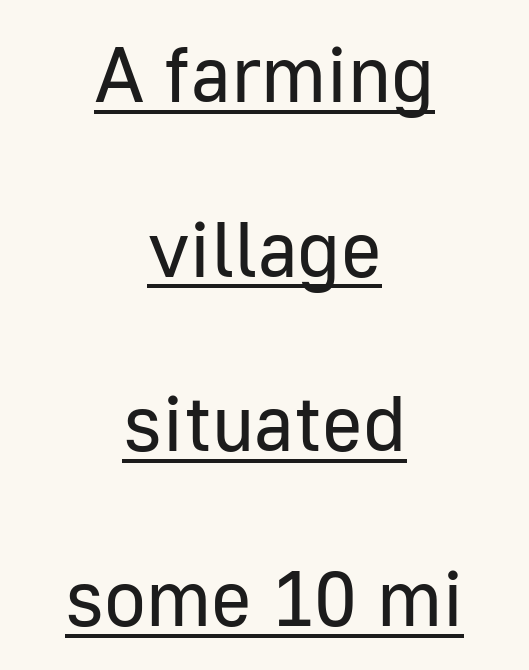
{"serif": "no", "italic": "no", "bold": "no", "weight": "regular", "width": "normal", "stroke_contrast": "low", "x_height": "medium", "monospaced": "no", "underline": "yes", "align": "center", "line_spacing": "loose", "line_spacing_ratio": 2.24, "letter_spacing": "normal", "letter_spacing_em": 0.0, "glyph_px": 78}
